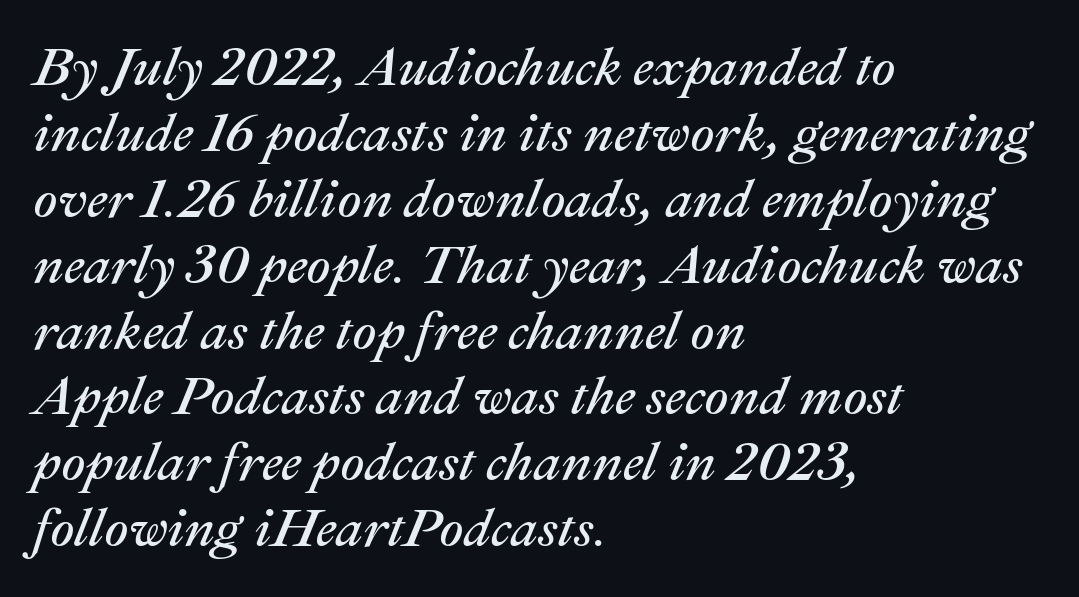
{"italic": "yes", "lean": "right", "slant_degrees": 22, "bold": "no", "weight": "regular", "width": "normal", "stroke_contrast": "medium", "x_height": "medium", "monospaced": "no", "underline": "no", "align": "left", "line_spacing_ratio": 1.22, "letter_spacing": "normal", "letter_spacing_em": 0.0, "glyph_px": 54}
